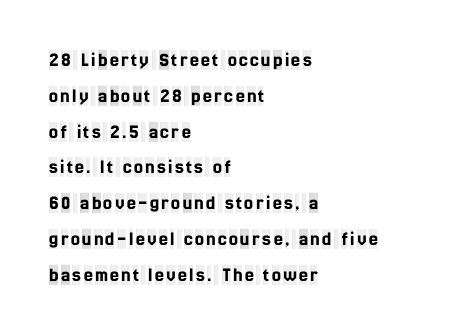
The passage is arranged the way most books set body copy — flush left. Check under the words: just untouched page. This is the regular roman posture of the typeface.
